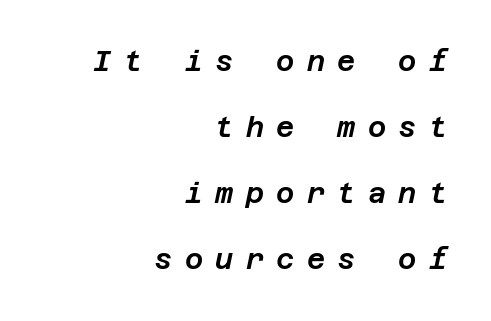
{"italic": "yes", "lean": "right", "slant_degrees": 12, "width": "normal", "stroke_contrast": "low", "x_height": "large", "underline": "no", "align": "right", "line_spacing": "loose", "line_spacing_ratio": 2.36, "letter_spacing": "wide", "letter_spacing_em": 0.44, "glyph_px": 28}
